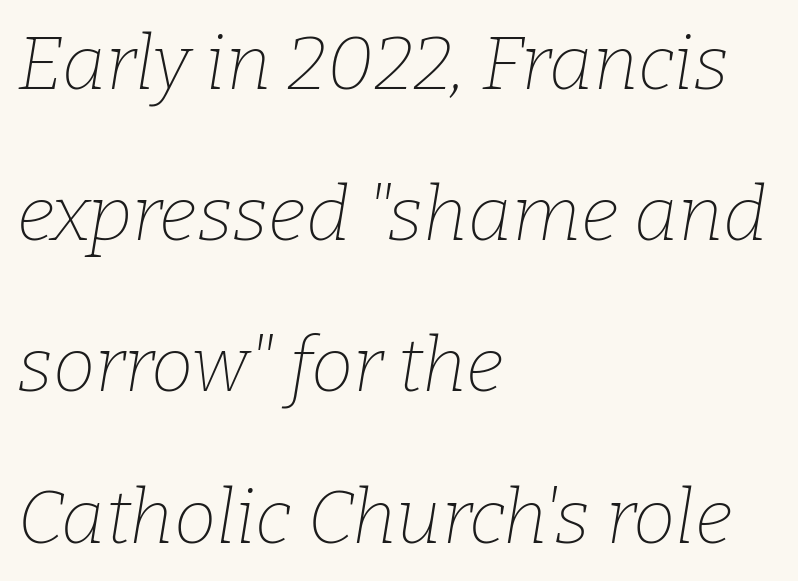
{"serif": "yes", "italic": "yes", "lean": "right", "slant_degrees": 9, "bold": "no", "weight": "thin", "width": "normal", "stroke_contrast": "low", "x_height": "medium", "monospaced": "no", "underline": "no", "align": "left", "line_spacing": "loose", "line_spacing_ratio": 1.99, "letter_spacing": "normal", "letter_spacing_em": 0.0, "glyph_px": 76}
